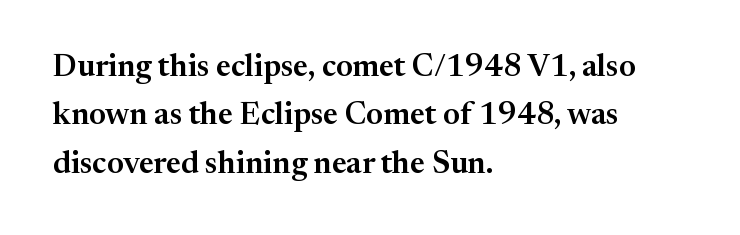
{"serif": "yes", "italic": "no", "width": "normal", "stroke_contrast": "medium", "x_height": "medium", "monospaced": "no", "underline": "no", "align": "left", "line_spacing": "normal", "line_spacing_ratio": 1.56, "letter_spacing": "normal", "letter_spacing_em": 0.0, "glyph_px": 31}
